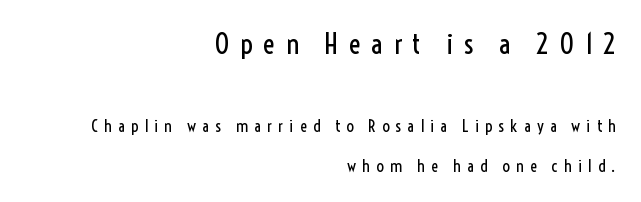
Q: Is the text bold? A: No.
Q: Is the text italic (slanted)? A: No, it is upright.
Q: Is the typeface a serif or a sans-serif typeface? A: Sans-serif.
Q: Is the text underlined? A: No.
Q: How is the paragraph aligned? A: Right-aligned.
Q: Is the spacing between letters normal or unusually wide? A: Unusually wide.
Q: Is the spacing between lines tight, normal or loose? A: Loose.
Q: Which block of text is set in a larger size, the first (top) or the second (bottom)? A: The first (top) one.
Q: Width (condensed, normal, or wide)? A: Condensed.
Q: x-height? A: Medium.
Q: Monospaced? A: No.
